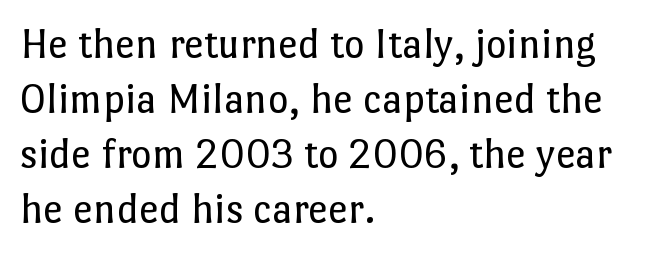
Letter spacing: default. Every row of glyphs begins at an identical x-position on the left. Interline gaps are of average width in this sample. Is this a fixed-width face? No — the glyphs have proportional, varying widths. Decoration check: the copy has no underline. The characters are drawn with everyday or finer stroke widths.
